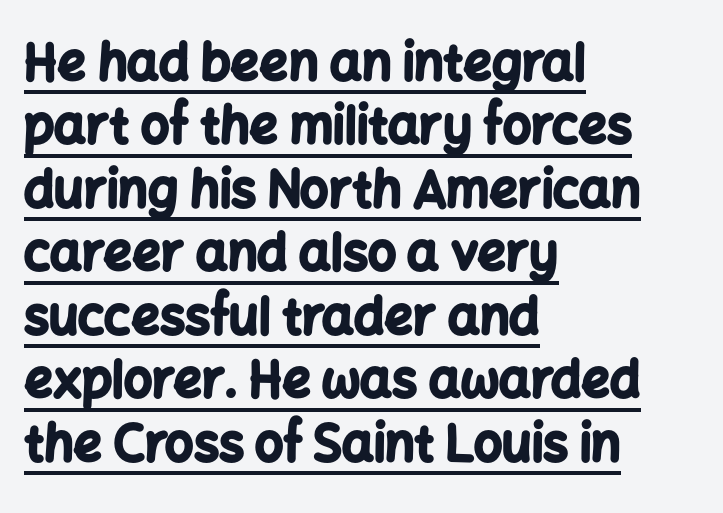
Q: Is the text bold? A: Yes.
Q: Is the text italic (slanted)? A: No, it is upright.
Q: Is the typeface a serif or a sans-serif typeface? A: Sans-serif.
Q: Is the text underlined? A: Yes.
Q: How is the paragraph aligned? A: Left-aligned.
Q: Is the spacing between letters normal or unusually wide? A: Normal.
Q: Is the spacing between lines tight, normal or loose? A: Normal.
Q: Width (condensed, normal, or wide)? A: Normal.
Q: Stroke contrast? A: Low.
Q: x-height? A: Medium.
Q: Monospaced? A: No.
